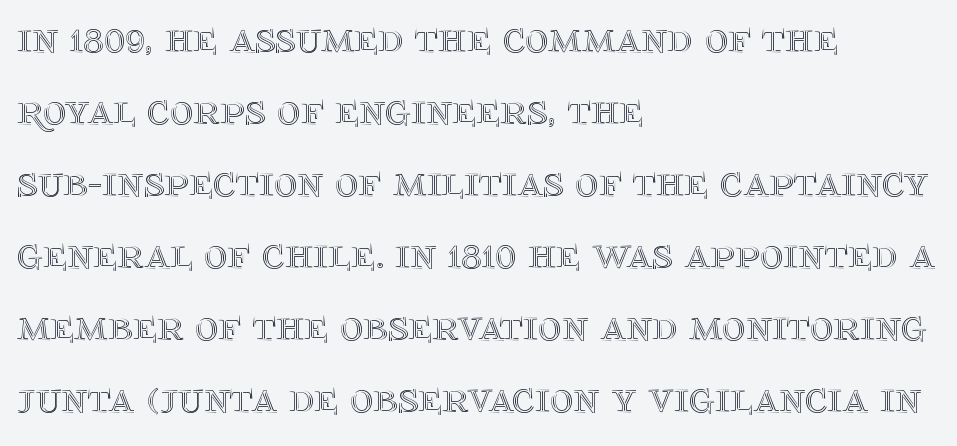
Each letter keeps its own natural width here, so spacing adapts to shape. The lettering stays uniformly vertical, giving the passage a roman look. The line texture is even and compact thanks to regular tracking. Every row of glyphs begins at an identical x-position on the left. Letters rest on an invisible, unmarked baseline. The space between consecutive lines is moderate.
